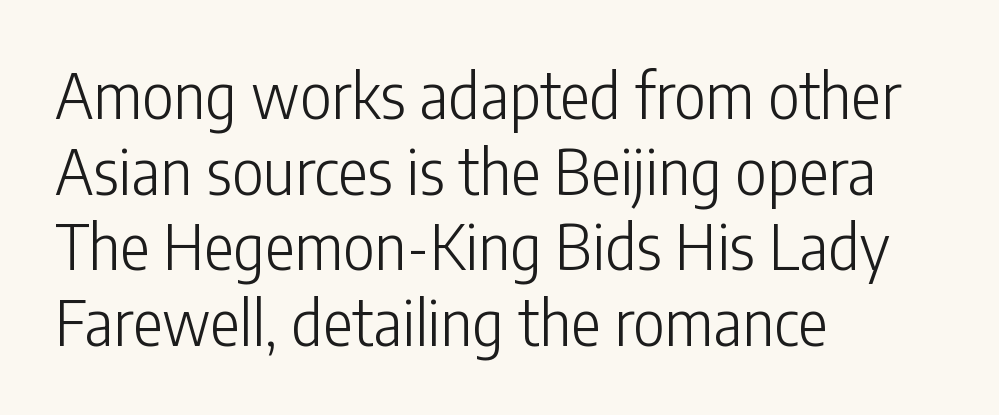
The image shows 62 px light, condensed sans-serif type, upright; set left-aligned, line spacing 1.22x, normal letter spacing, not underlined; low stroke contrast and a medium x-height.
